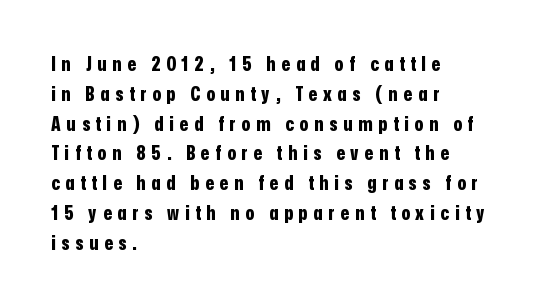
Q: Is the text bold? A: Yes.
Q: Is the text italic (slanted)? A: No, it is upright.
Q: Is the text underlined? A: No.
Q: How is the paragraph aligned? A: Left-aligned.
Q: Is the spacing between letters normal or unusually wide? A: Unusually wide.
Q: Is the spacing between lines tight, normal or loose? A: Normal.
